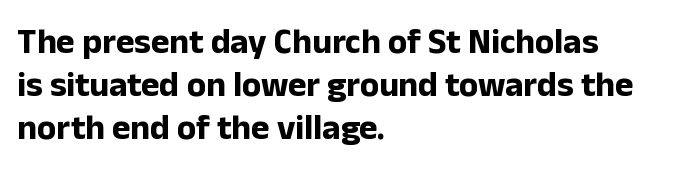
{"serif": "no", "italic": "no", "bold": "yes", "weight": "bold", "width": "normal", "stroke_contrast": "low", "x_height": "medium", "monospaced": "no", "underline": "no", "align": "left", "line_spacing_ratio": 1.23, "letter_spacing": "normal", "letter_spacing_em": 0.0, "glyph_px": 35}
